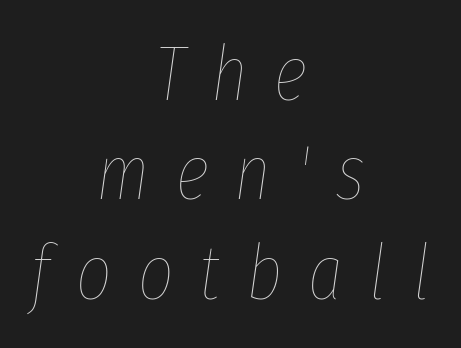
The image shows 77 px thin, condensed type, italic (leaning right); set centered, normal line spacing (1.29x), unusually wide letter spacing (+0.34 em), not underlined; low stroke contrast and a medium x-height.
